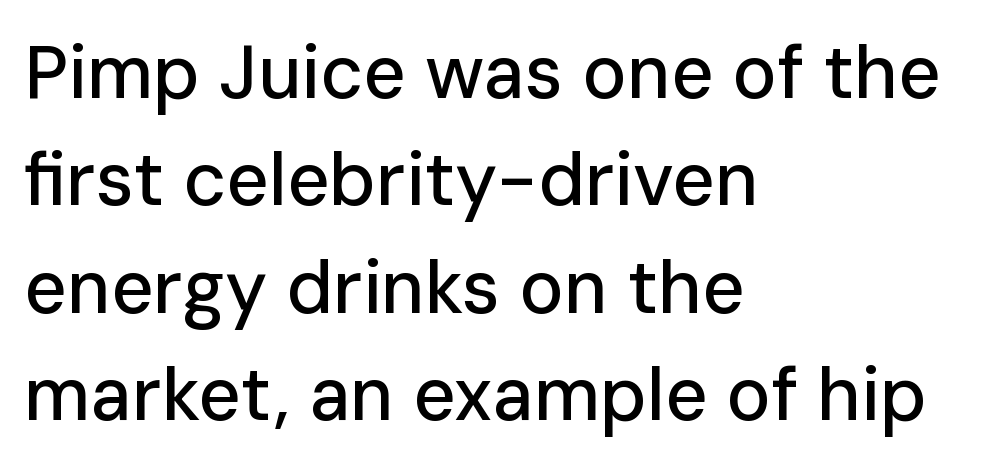
{"serif": "no", "italic": "no", "width": "normal", "stroke_contrast": "low", "x_height": "medium", "monospaced": "no", "underline": "no", "align": "left", "line_spacing": "normal", "line_spacing_ratio": 1.45, "letter_spacing": "normal", "letter_spacing_em": 0.0, "glyph_px": 74}
